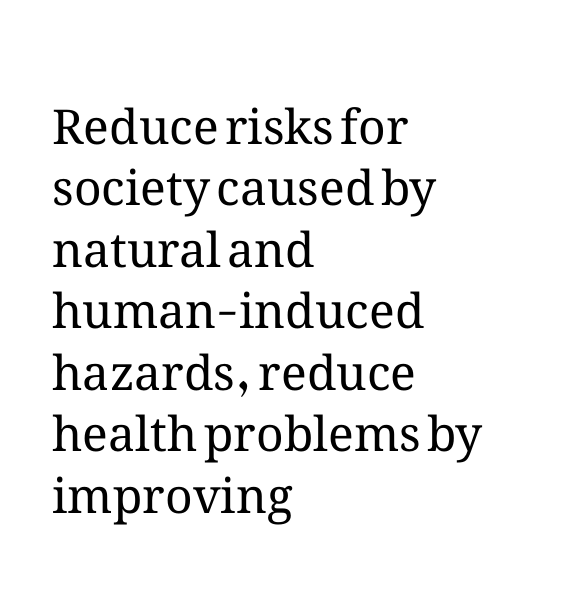
Q: Is the text bold? A: No.
Q: Is the text italic (slanted)? A: No, it is upright.
Q: Is the text underlined? A: No.
Q: How is the paragraph aligned? A: Left-aligned.
Q: Is the spacing between letters normal or unusually wide? A: Normal.
Q: Is the spacing between lines tight, normal or loose? A: Normal.
Q: Width (condensed, normal, or wide)? A: Normal.
Q: Stroke contrast? A: Medium.
Q: x-height? A: Medium.
Q: Monospaced? A: No.
